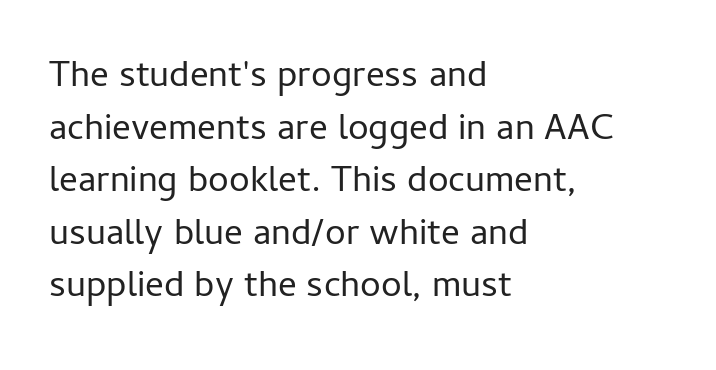
Q: Is the text bold? A: No.
Q: Is the text italic (slanted)? A: No, it is upright.
Q: Is the typeface a serif or a sans-serif typeface? A: Sans-serif.
Q: Is the text underlined? A: No.
Q: How is the paragraph aligned? A: Left-aligned.
Q: Is the spacing between letters normal or unusually wide? A: Normal.
Q: Is the spacing between lines tight, normal or loose? A: Normal.
Q: Width (condensed, normal, or wide)? A: Normal.
Q: Stroke contrast? A: Low.
Q: x-height? A: Medium.
Q: Monospaced? A: No.
